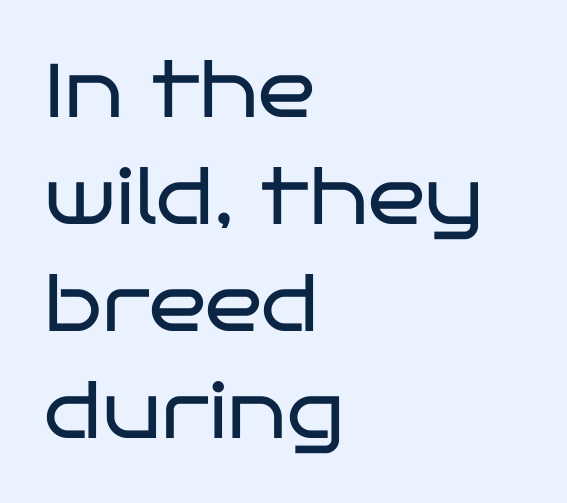
Q: Is the text bold? A: No.
Q: Is the text italic (slanted)? A: No, it is upright.
Q: Is the typeface a serif or a sans-serif typeface? A: Sans-serif.
Q: Is the text underlined? A: No.
Q: How is the paragraph aligned? A: Left-aligned.
Q: Is the spacing between letters normal or unusually wide? A: Normal.
Q: Is the spacing between lines tight, normal or loose? A: Normal.
Q: Width (condensed, normal, or wide)? A: Wide.
Q: Stroke contrast? A: Low.
Q: x-height? A: Large.
Q: Monospaced? A: No.
